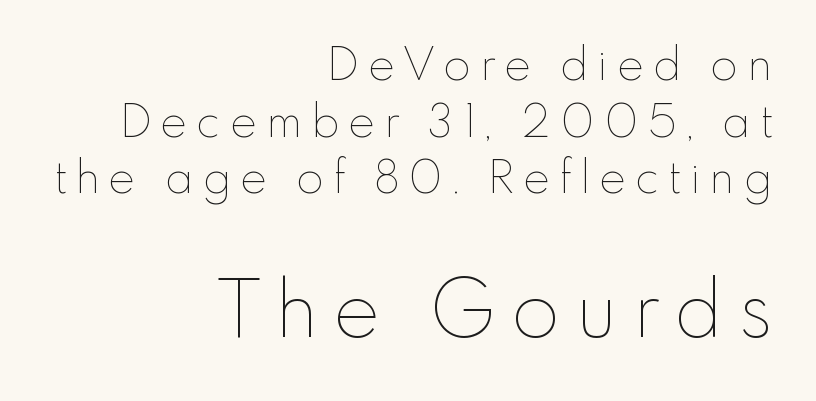
{"italic": "no", "bold": "no", "weight": "thin", "width": "normal", "stroke_contrast": "low", "x_height": "small", "monospaced": "no", "underline": "no", "align": "right", "line_spacing": "normal", "line_spacing_ratio": 1.26, "letter_spacing": "wide", "letter_spacing_em": 0.2, "larger_block": "second", "size_ratio": 1.73, "glyph_px": 78}
